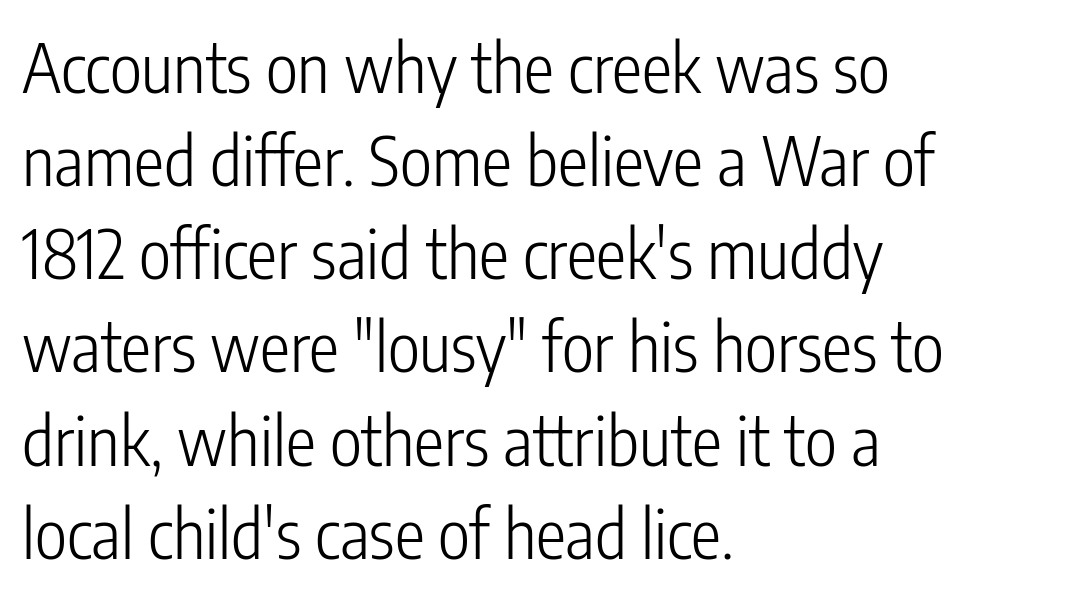
The image shows 68 px light, condensed sans-serif type, upright; set left-aligned, normal line spacing (1.37x), normal letter spacing, not underlined; low stroke contrast and a medium x-height.
